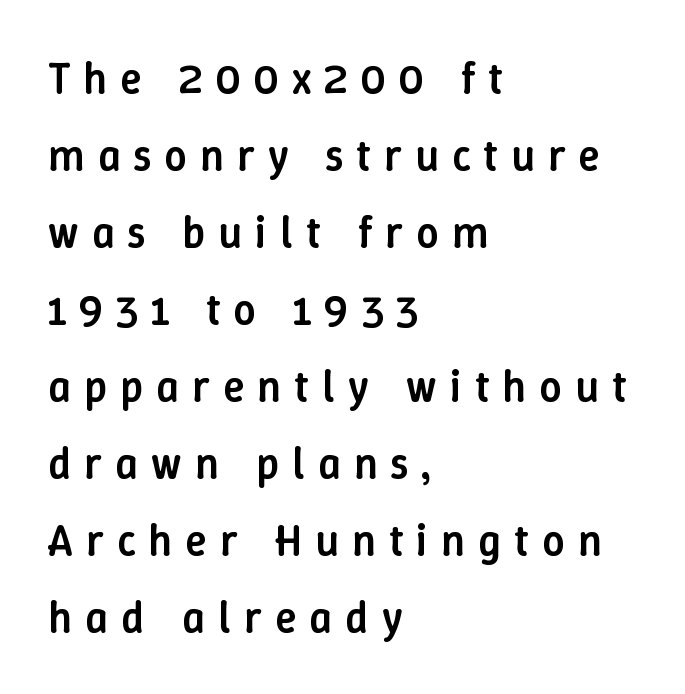
The image shows 44 px semibold type, upright; set left-aligned, line spacing 1.75x, unusually wide letter spacing (+0.3 em), not underlined; low stroke contrast and a medium x-height.
